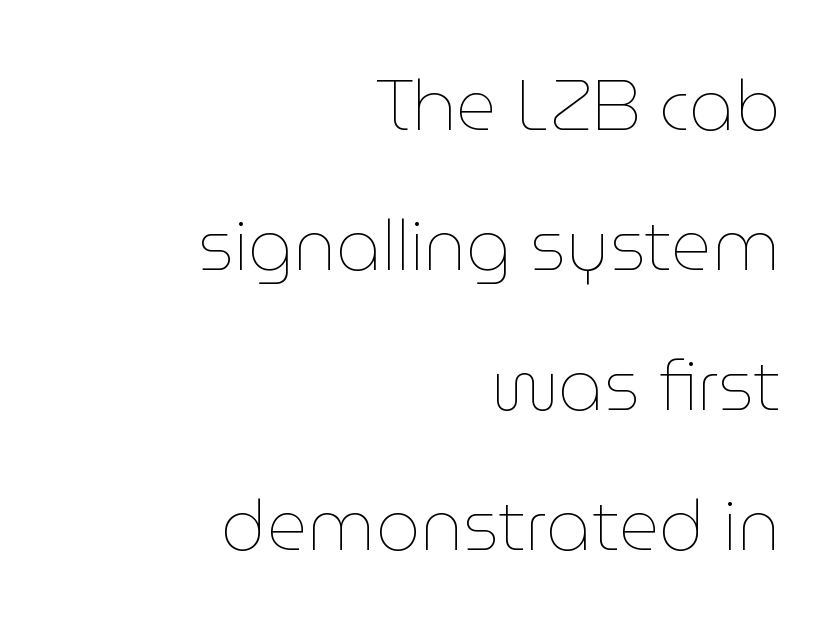
Q: Is the text bold? A: No.
Q: Is the text italic (slanted)? A: No, it is upright.
Q: Is the text underlined? A: No.
Q: How is the paragraph aligned? A: Right-aligned.
Q: Is the spacing between letters normal or unusually wide? A: Normal.
Q: Is the spacing between lines tight, normal or loose? A: Loose.
Q: Width (condensed, normal, or wide)? A: Normal.
Q: Stroke contrast? A: Low.
Q: x-height? A: Medium.
Q: Monospaced? A: No.
